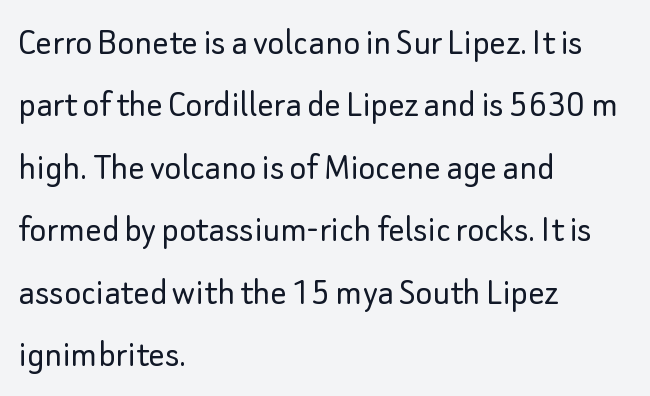
The compositor pushed each line to the left boundary. Examine the stroke ends and you'll find no serifs. Think of a printed novel: that variable character pitch is what you see here. Rendered with straight, roman letterforms.
